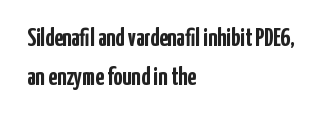
{"italic": "no", "bold": "yes", "underline": "no", "align": "left", "line_spacing": "normal", "line_spacing_ratio": 1.55, "letter_spacing": "normal", "letter_spacing_em": 0.0, "glyph_px": 25}
